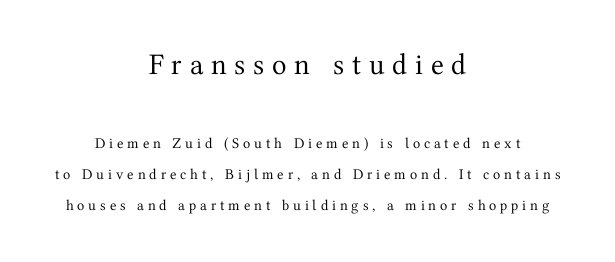
{"serif": "yes", "italic": "no", "bold": "no", "weight": "regular", "width": "normal", "stroke_contrast": "medium", "x_height": "medium", "monospaced": "no", "underline": "no", "align": "center", "line_spacing": "loose", "line_spacing_ratio": 2.09, "letter_spacing": "wide", "letter_spacing_em": 0.26, "larger_block": "first", "size_ratio": 2.0, "glyph_px": 30}
